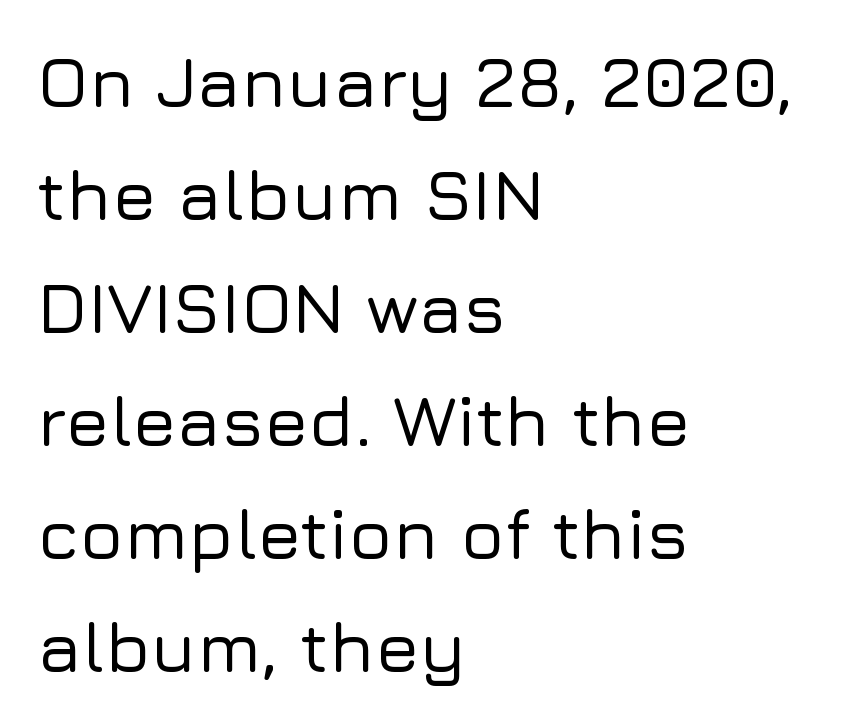
The image shows 72 px sans-serif type, upright; set left-aligned, normal line spacing (1.57x), normal letter spacing, not underlined; low stroke contrast and a medium x-height.
